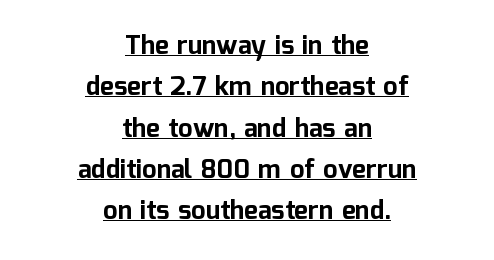
Ordinary non-slanted type is in use. Weight check: bold — yes, fully. Baseline-to-baseline distance is the conventional proportion of letter height. The face used here appears with an underline applied. Tracking value appears to be zero — textbook default spacing. Every row of glyphs is offset so its center matches the block's center.
